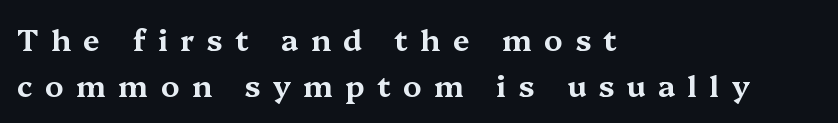
The image shows 30 px wide serif type, upright; set left-aligned, normal line spacing (1.55x), unusually wide letter spacing (+0.41 em), not underlined; medium stroke contrast and a medium x-height.
